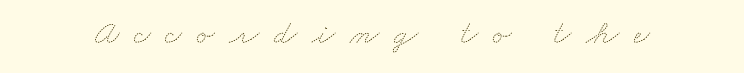
The weight tops out at a normal text grade. Honestly, the letter spacing is so wide it's the main thing you notice. Beneath every word, the page is bare. Here the designer chose a conventional face with non-uniform glyph widths.
